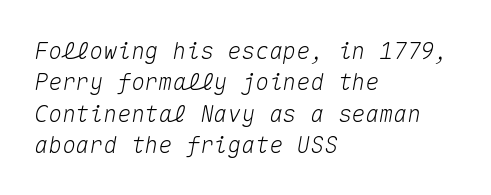
{"italic": "yes", "lean": "right", "slant_degrees": 10, "underline": "no", "align": "left", "line_spacing": "normal", "line_spacing_ratio": 1.36, "letter_spacing": "normal", "letter_spacing_em": 0.0, "glyph_px": 23}
